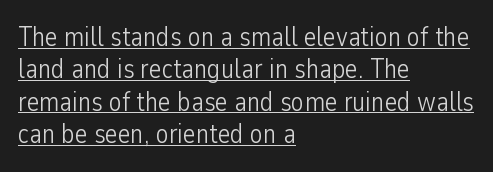
{"italic": "no", "bold": "no", "underline": "yes", "align": "left", "line_spacing_ratio": 1.2, "letter_spacing": "normal", "letter_spacing_em": 0.0, "glyph_px": 27}
